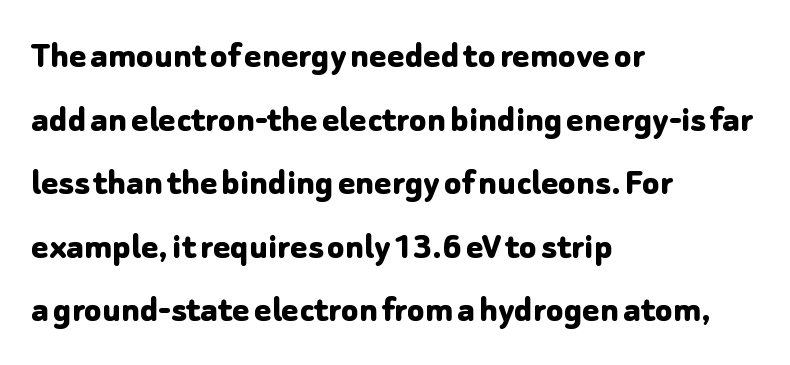
{"serif": "no", "italic": "no", "bold": "yes", "weight": "bold", "width": "normal", "stroke_contrast": "low", "x_height": "medium", "monospaced": "no", "underline": "no", "align": "left", "line_spacing": "normal", "line_spacing_ratio": 1.59, "letter_spacing": "normal", "letter_spacing_em": 0.0, "glyph_px": 40}
